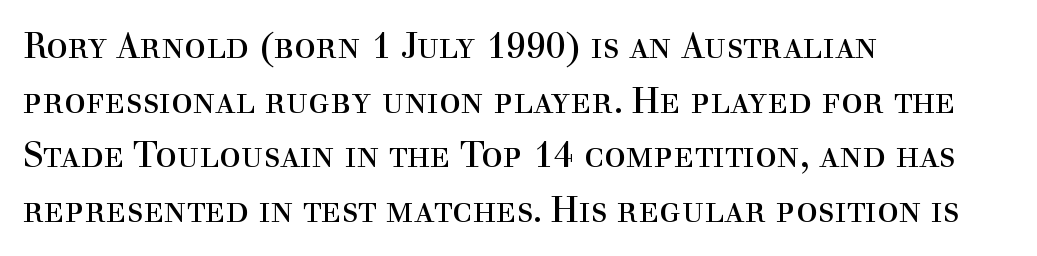
The typeface has the unassuming heft of standard copy or less. In terms of posture, this sample is upright. The passage shown has conventional tracking throughout. Just letters on the line, the space beneath them empty. How would I describe the line gaps? Plain and ordinary. Which margin do the lines hug? The left one — the right edge is uneven.
